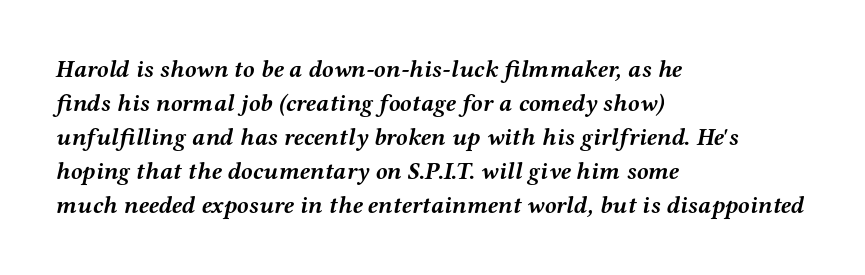
Q: Is the text bold? A: Yes.
Q: Is the text italic (slanted)? A: Yes, it leans right by about 12 degrees.
Q: Is the text underlined? A: No.
Q: How is the paragraph aligned? A: Left-aligned.
Q: Is the spacing between letters normal or unusually wide? A: Normal.
Q: Is the spacing between lines tight, normal or loose? A: Normal.
